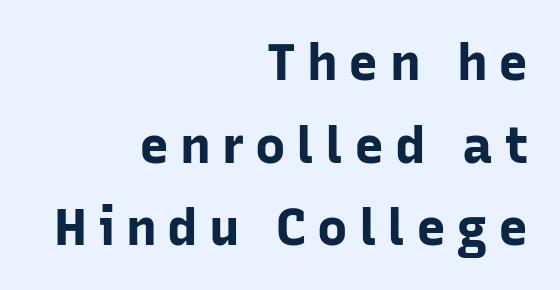
The image shows 51 px bold sans-serif type, upright; set right-aligned, normal line spacing (1.62x), unusually wide letter spacing (+0.21 em), not underlined; low stroke contrast and a medium x-height.
